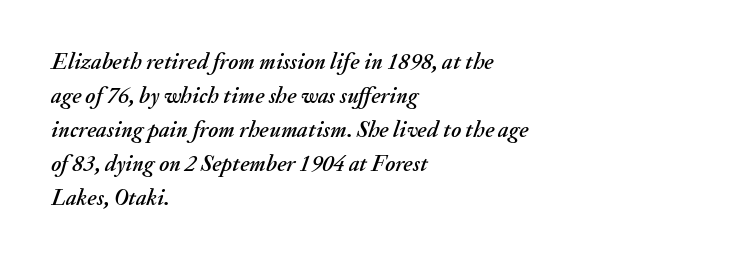
Q: Is the text italic (slanted)? A: Yes, it leans right by about 20 degrees.
Q: Is the text underlined? A: No.
Q: How is the paragraph aligned? A: Left-aligned.
Q: Is the spacing between letters normal or unusually wide? A: Normal.
Q: Is the spacing between lines tight, normal or loose? A: Normal.
